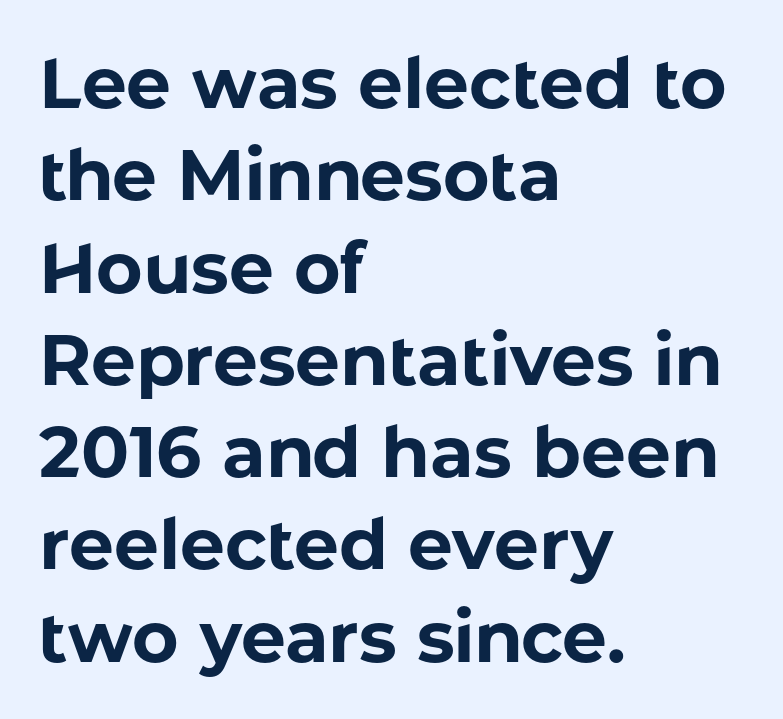
Q: Is the text bold? A: Yes.
Q: Is the text italic (slanted)? A: No, it is upright.
Q: Is the typeface a serif or a sans-serif typeface? A: Sans-serif.
Q: Is the text underlined? A: No.
Q: How is the paragraph aligned? A: Left-aligned.
Q: Is the spacing between letters normal or unusually wide? A: Normal.
Q: Is the spacing between lines tight, normal or loose? A: Normal.
Q: Width (condensed, normal, or wide)? A: Normal.
Q: Stroke contrast? A: Low.
Q: x-height? A: Medium.
Q: Monospaced? A: No.
